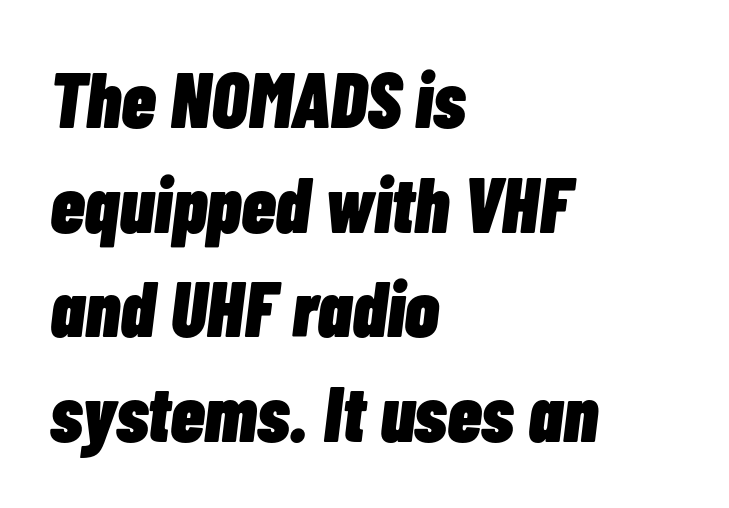
{"italic": "yes", "lean": "right", "slant_degrees": 7, "bold": "yes", "weight": "heavy", "width": "condensed", "stroke_contrast": "low", "x_height": "medium", "monospaced": "no", "underline": "no", "align": "left", "line_spacing": "normal", "line_spacing_ratio": 1.34, "letter_spacing": "normal", "letter_spacing_em": 0.0, "glyph_px": 78}
